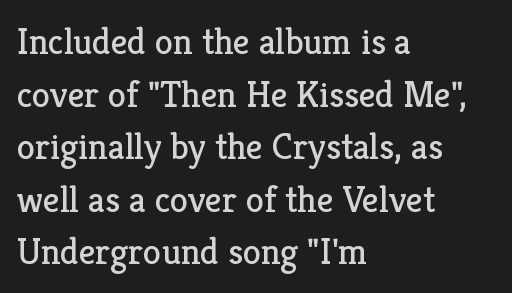
All the whitespace from short lines collects on the right. The passage shown is typed in a proportional face where columns would drift. Tall strokes in this sample are plumb rather than angled. The face used here is seriffed, in the tradition of book romans. The letters sit at their default tracking, neither squeezed nor spread.
